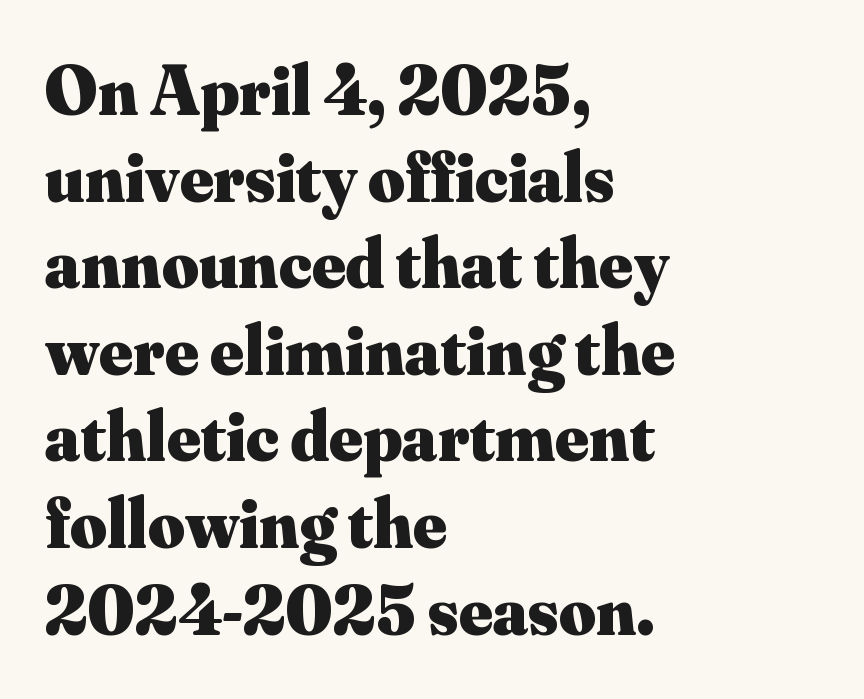
Q: Is the text bold? A: Yes.
Q: Is the text italic (slanted)? A: No, it is upright.
Q: Is the typeface a serif or a sans-serif typeface? A: Serif.
Q: Is the text underlined? A: No.
Q: How is the paragraph aligned? A: Left-aligned.
Q: Is the spacing between letters normal or unusually wide? A: Normal.
Q: Width (condensed, normal, or wide)? A: Normal.
Q: Stroke contrast? A: Medium.
Q: x-height? A: Small.
Q: Monospaced? A: No.
